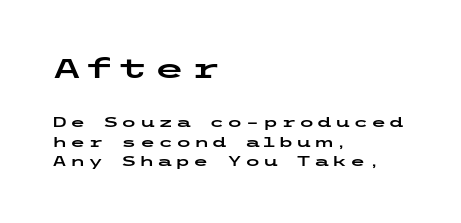
The image shows 28 px wide sans-serif type, upright; set left-aligned, normal line spacing (1.41x), not underlined; the first (top) block is 2.0x larger; low stroke contrast and a medium x-height.
